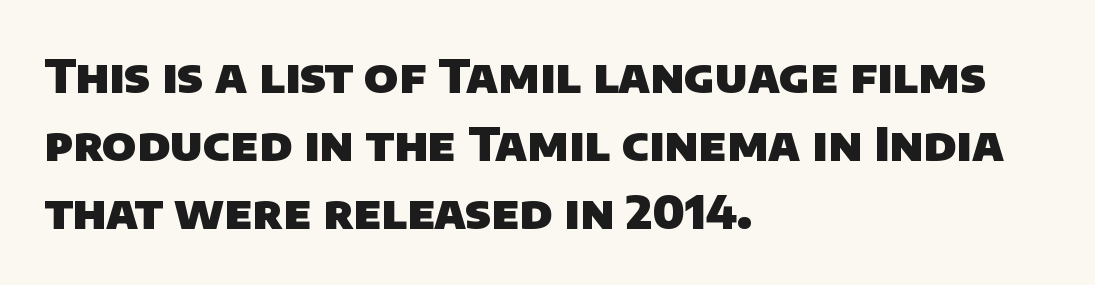
{"serif": "no", "bold": "yes", "weight": "heavy", "width": "normal", "stroke_contrast": "low", "x_height": "large", "monospaced": "no", "underline": "no", "align": "left", "line_spacing": "normal", "line_spacing_ratio": 1.45, "letter_spacing": "normal", "letter_spacing_em": 0.0, "glyph_px": 47}
